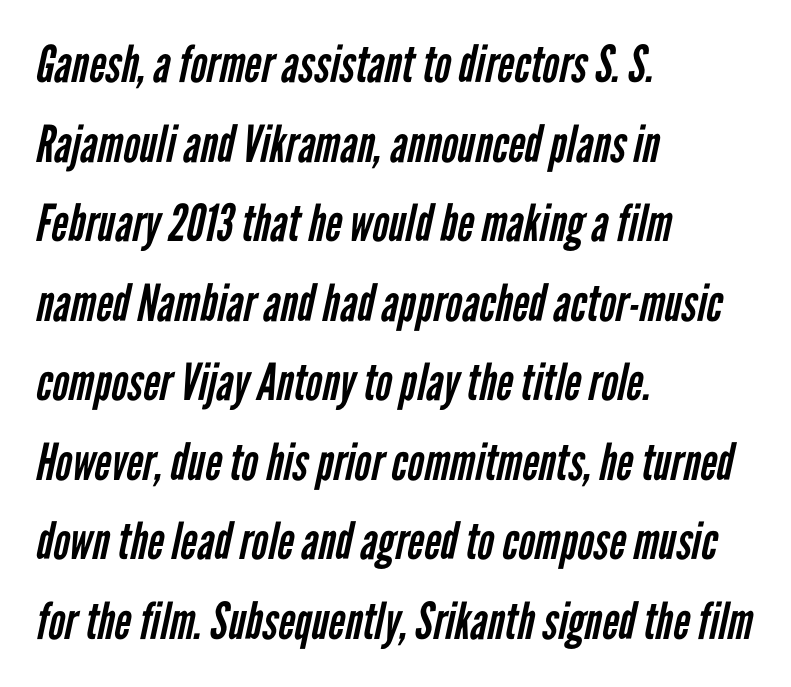
The image shows 51 px regular-weight, condensed sans-serif type; set left-aligned, normal line spacing (1.56x), normal letter spacing, not underlined; low stroke contrast and a medium x-height.
